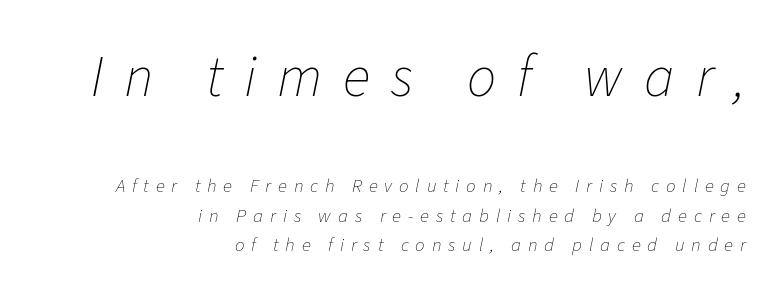
{"italic": "yes", "lean": "right", "slant_degrees": 11, "bold": "no", "weight": "thin", "width": "normal", "stroke_contrast": "low", "x_height": "medium", "monospaced": "no", "underline": "no", "align": "right", "line_spacing": "normal", "line_spacing_ratio": 1.55, "letter_spacing": "wide", "letter_spacing_em": 0.36, "larger_block": "first", "size_ratio": 3.05, "glyph_px": 58}
